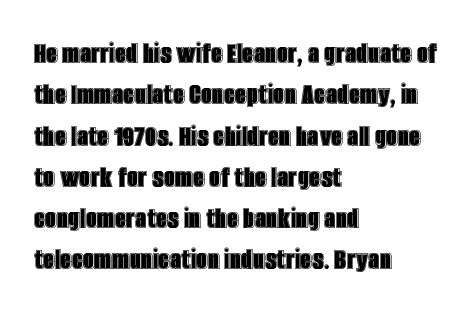
The image shows 32 px condensed type, upright; set left-aligned, normal line spacing (1.29x), normal letter spacing, not underlined; a large x-height.
